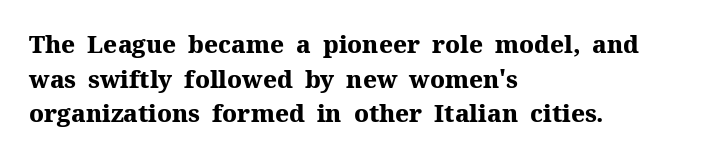
The image shows 24 px bold type, upright; set left-aligned, normal line spacing (1.44x), normal letter spacing, not underlined.
